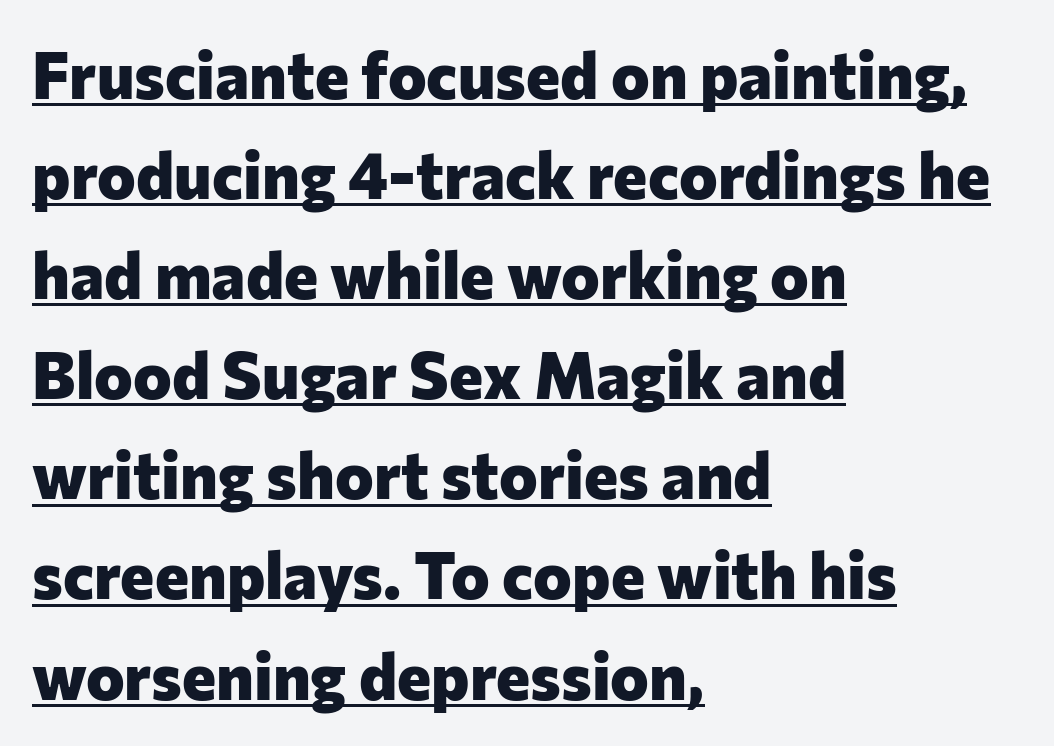
{"serif": "no", "italic": "no", "bold": "yes", "weight": "heavy", "width": "normal", "stroke_contrast": "low", "x_height": "medium", "monospaced": "no", "underline": "yes", "align": "left", "line_spacing": "normal", "line_spacing_ratio": 1.54, "letter_spacing": "normal", "letter_spacing_em": 0.0, "glyph_px": 65}
